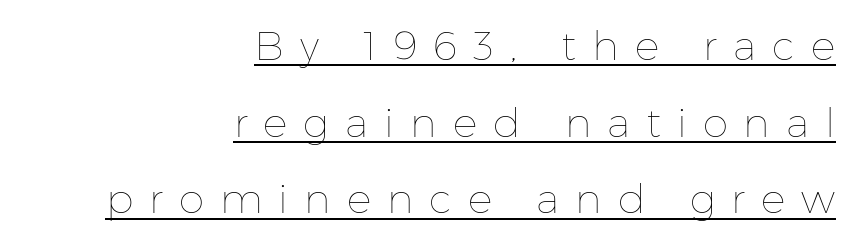
Q: Is the text bold? A: No.
Q: Is the text italic (slanted)? A: No, it is upright.
Q: Is the text underlined? A: Yes.
Q: How is the paragraph aligned? A: Right-aligned.
Q: Is the spacing between letters normal or unusually wide? A: Unusually wide.
Q: Width (condensed, normal, or wide)? A: Normal.
Q: Stroke contrast? A: Low.
Q: x-height? A: Medium.
Q: Monospaced? A: No.
